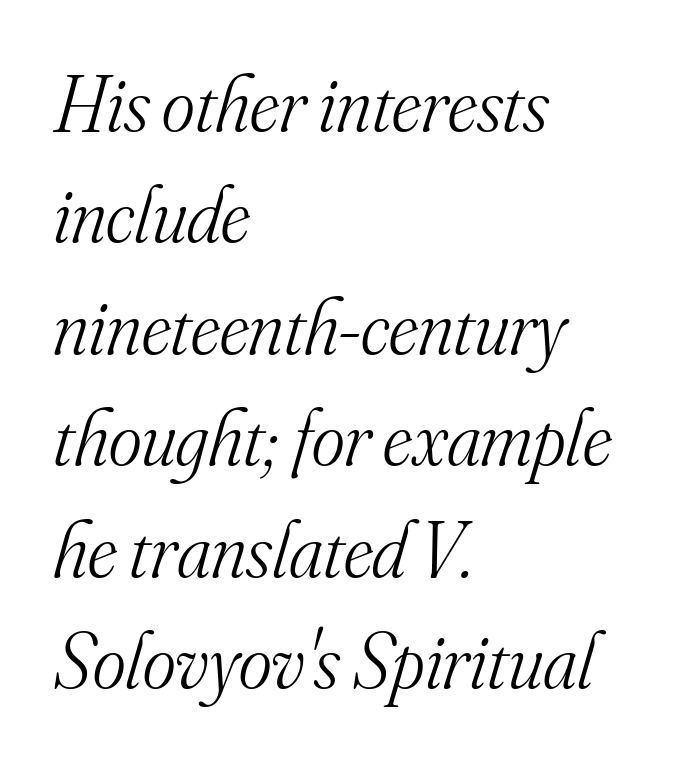
The image shows 79 px light serif type, italic (leaning right); set left-aligned, normal line spacing (1.41x), normal letter spacing, not underlined; medium stroke contrast and a small x-height.
